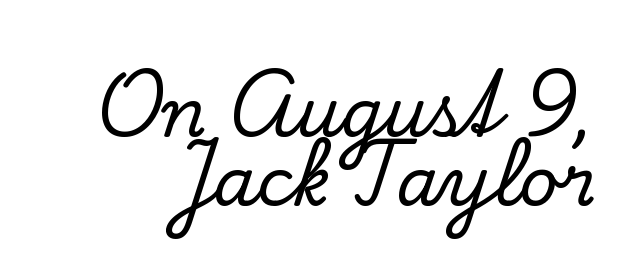
{"serif": "yes", "width": "normal", "stroke_contrast": "low", "x_height": "small", "monospaced": "no", "underline": "no", "line_spacing": "tight", "line_spacing_ratio": 1.03, "letter_spacing": "normal", "letter_spacing_em": 0.0, "glyph_px": 67}
